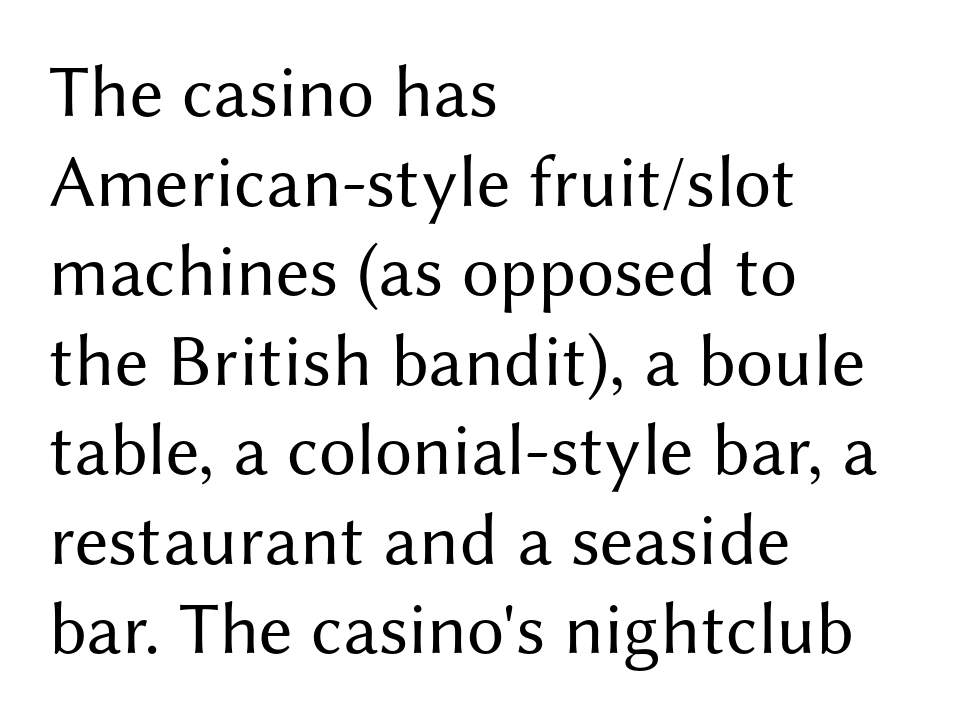
Q: Is the text bold? A: No.
Q: Is the text italic (slanted)? A: No, it is upright.
Q: Is the typeface a serif or a sans-serif typeface? A: Sans-serif.
Q: Is the text underlined? A: No.
Q: How is the paragraph aligned? A: Left-aligned.
Q: Is the spacing between letters normal or unusually wide? A: Normal.
Q: Width (condensed, normal, or wide)? A: Normal.
Q: Stroke contrast? A: Medium.
Q: x-height? A: Medium.
Q: Monospaced? A: No.
